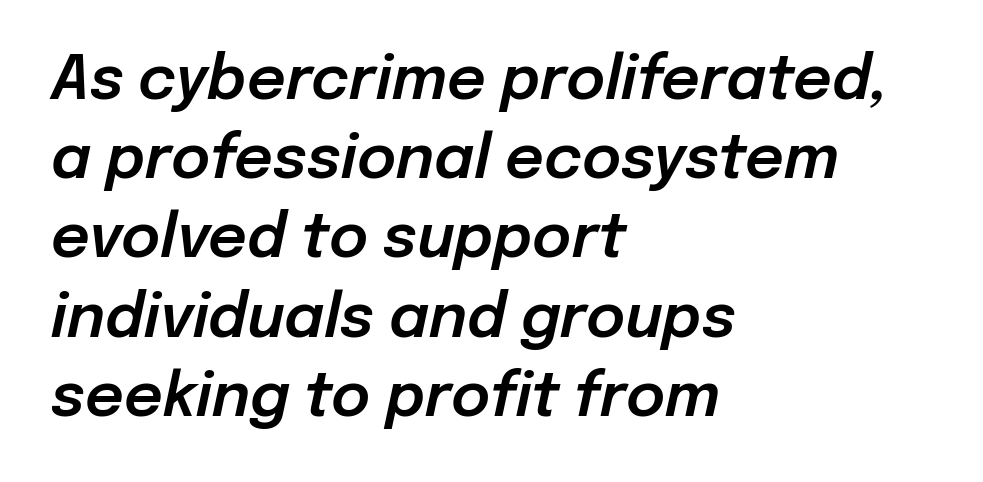
{"italic": "yes", "lean": "right", "slant_degrees": 12, "width": "normal", "stroke_contrast": "low", "x_height": "medium", "monospaced": "no", "underline": "no", "align": "left", "line_spacing": "normal", "line_spacing_ratio": 1.32, "letter_spacing": "normal", "letter_spacing_em": 0.0, "glyph_px": 60}
